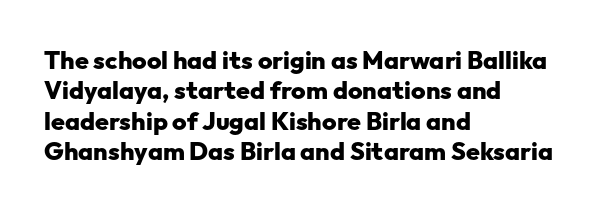
The image shows 25 px bold type, upright; set left-aligned, line spacing 1.22x, normal letter spacing, not underlined.
